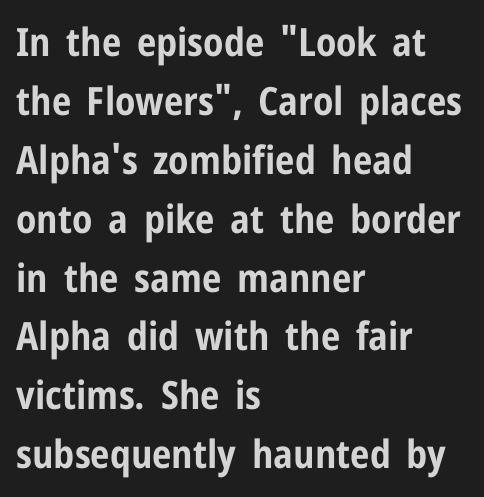
Spacing verdict: proportional, widths tailored to each character. The ragged edge is on the right, which tells us the setting is flush left. Bare-footed words on every line. The rows are spaced the way most documents space them.
